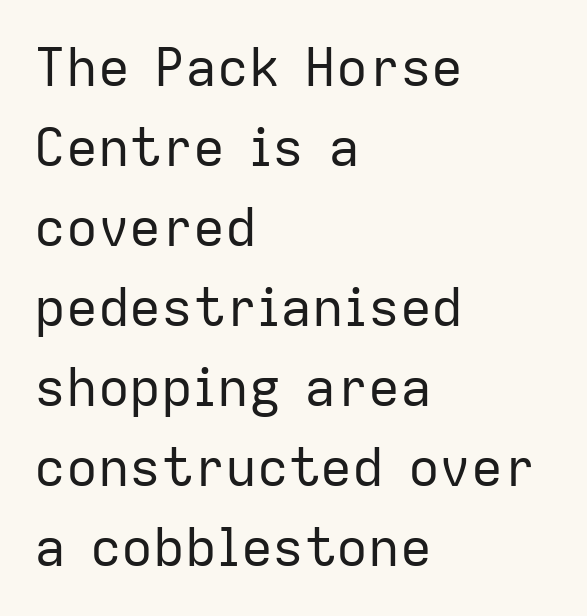
Q: Is the text bold? A: No.
Q: Is the text italic (slanted)? A: No, it is upright.
Q: Is the typeface a serif or a sans-serif typeface? A: Sans-serif.
Q: Is the text underlined? A: No.
Q: How is the paragraph aligned? A: Left-aligned.
Q: Is the spacing between letters normal or unusually wide? A: Normal.
Q: Is the spacing between lines tight, normal or loose? A: Normal.
Q: Width (condensed, normal, or wide)? A: Normal.
Q: Stroke contrast? A: Low.
Q: x-height? A: Medium.
Q: Monospaced? A: No.
